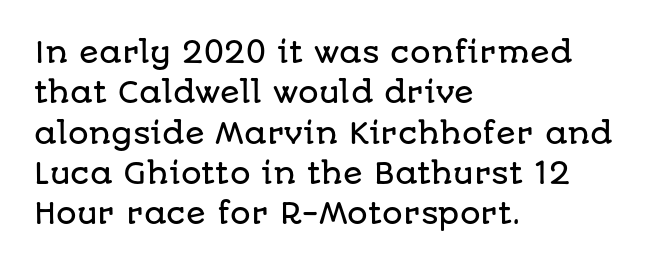
Q: Is the text italic (slanted)? A: No, it is upright.
Q: Is the typeface a serif or a sans-serif typeface? A: Sans-serif.
Q: Is the text underlined? A: No.
Q: How is the paragraph aligned? A: Left-aligned.
Q: Is the spacing between letters normal or unusually wide? A: Normal.
Q: Is the spacing between lines tight, normal or loose? A: Normal.
Q: Width (condensed, normal, or wide)? A: Normal.
Q: Stroke contrast? A: Low.
Q: x-height? A: Large.
Q: Monospaced? A: No.
